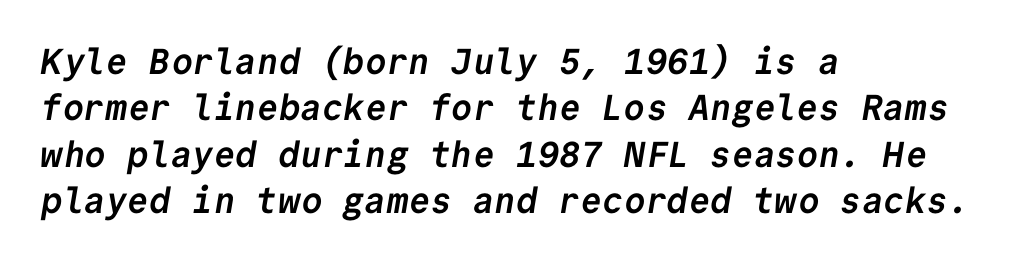
{"serif": "no", "bold": "yes", "weight": "semibold", "width": "normal", "stroke_contrast": "low", "x_height": "medium", "monospaced": "yes", "underline": "no", "align": "left", "line_spacing": "normal", "line_spacing_ratio": 1.29, "letter_spacing": "normal", "letter_spacing_em": 0.0, "glyph_px": 36}
